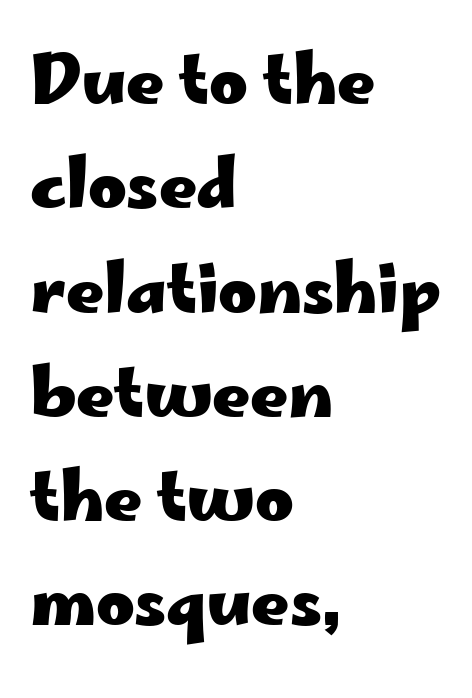
A typesetter would call this zero additional tracking. The rendering uses natural spacing where letterforms have individual widths. A full-strength bold gives these letters their thick strokes. The rendering anchors every line to the left-hand side. The string is rendered with underlining switched off.
